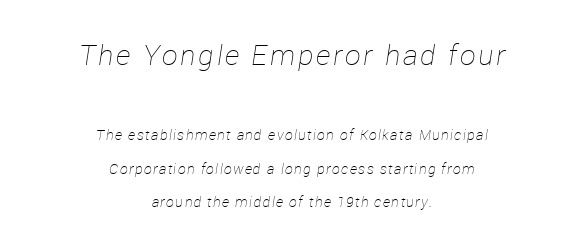
Q: Is the text bold? A: No.
Q: Is the text italic (slanted)? A: Yes, it leans right by about 12 degrees.
Q: Is the text underlined? A: No.
Q: How is the paragraph aligned? A: Centered.
Q: Is the spacing between lines tight, normal or loose? A: Loose.
Q: Which block of text is set in a larger size, the first (top) or the second (bottom)? A: The first (top) one.
Q: Width (condensed, normal, or wide)? A: Normal.
Q: Stroke contrast? A: Low.
Q: x-height? A: Medium.
Q: Monospaced? A: No.
